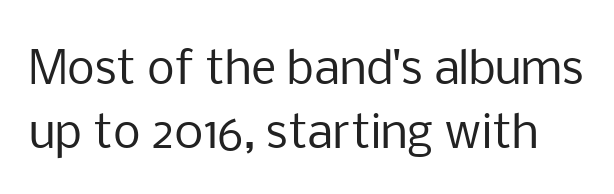
Bare-footed words on every line. The tracking reads as untouched default to a designer's eye. Do the characters align in a grid? No, the font is proportional. The cut favours lightness, reaching ordinary text weight at its darkest.
